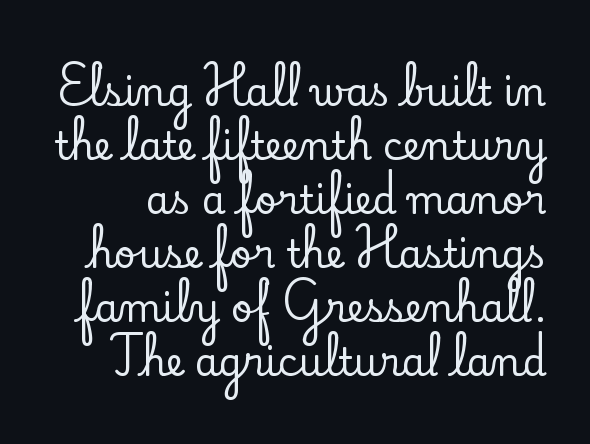
The image shows 38 px serif type, upright; set normal line spacing (1.42x), normal letter spacing, not underlined; low stroke contrast and a small x-height.
